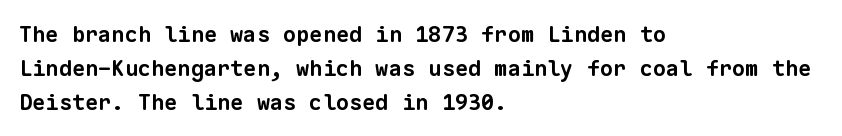
The image shows 22 px bold type; set left-aligned, normal line spacing (1.54x), normal letter spacing, not underlined.
